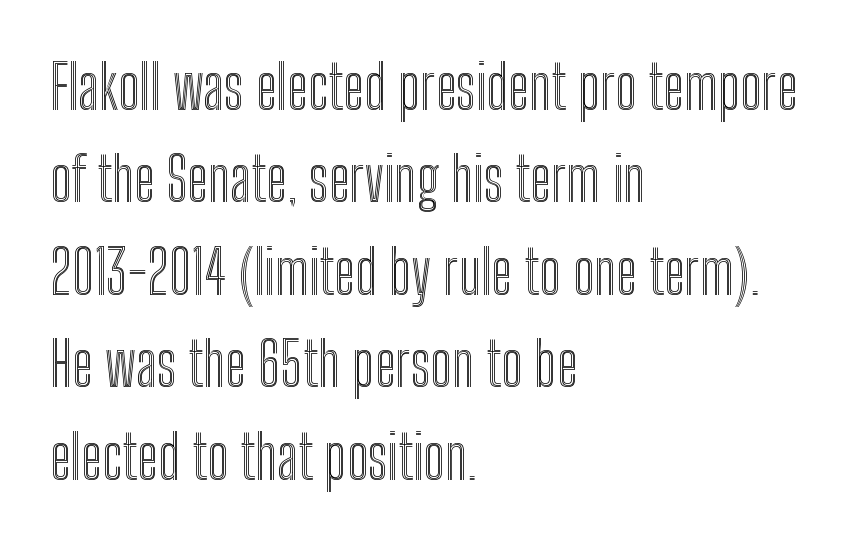
Words appear dense and cohesive because spacing is normal. The strip under each line holds only bare page. Do the characters align in a grid? No, the font is proportional. The axis of the letterforms is exactly vertical. Line spacing here is normal.
